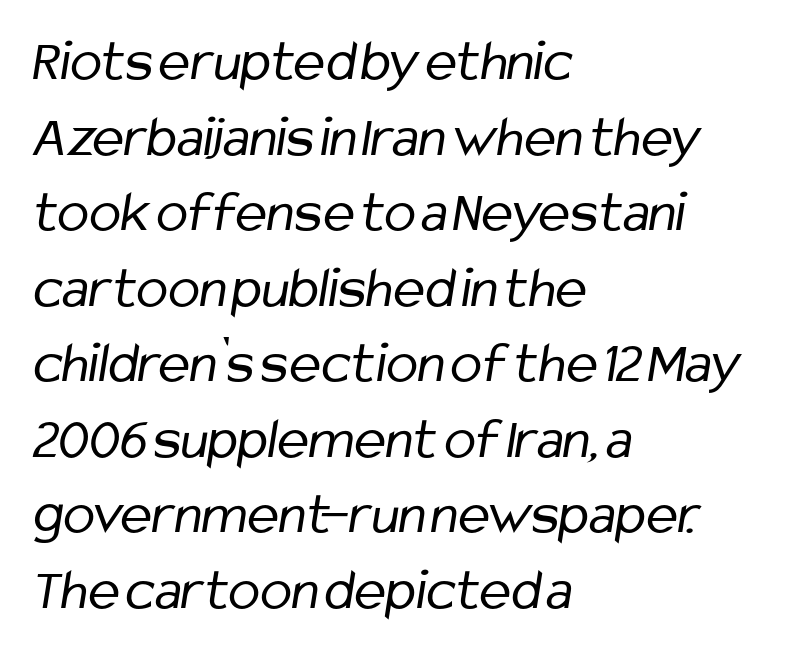
The image shows 59 px regular-weight, condensed sans-serif type; set left-aligned, normal line spacing (1.28x), normal letter spacing, not underlined; low stroke contrast and a medium x-height.
